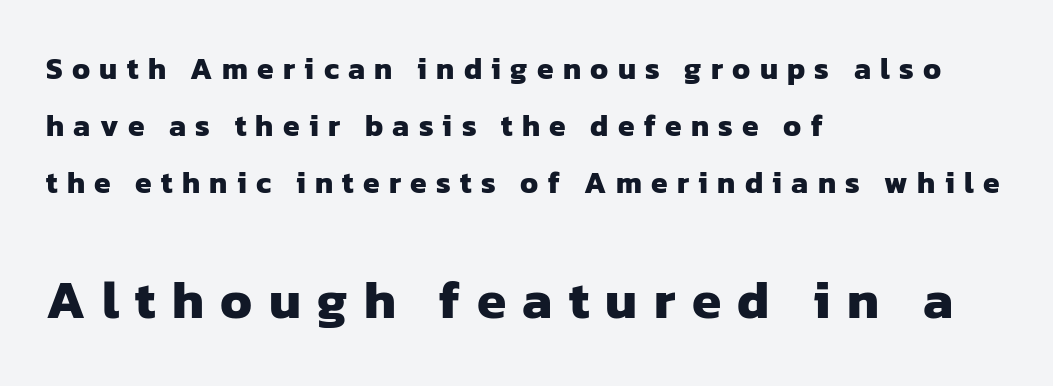
{"serif": "no", "bold": "yes", "weight": "heavy", "width": "normal", "stroke_contrast": "low", "x_height": "medium", "monospaced": "no", "underline": "no", "align": "left", "line_spacing": "loose", "line_spacing_ratio": 1.9, "letter_spacing": "wide", "letter_spacing_em": 0.31, "larger_block": "second", "size_ratio": 1.77, "glyph_px": 53}
